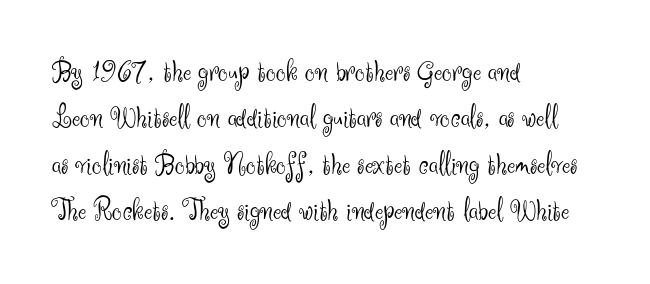
Letterform terminals end flat and unadorned throughout the passage. It's the straight-up-and-down kind of type. No chunkiness to these letters — they're not bold. The vertical gap from one line to the next is medium.
